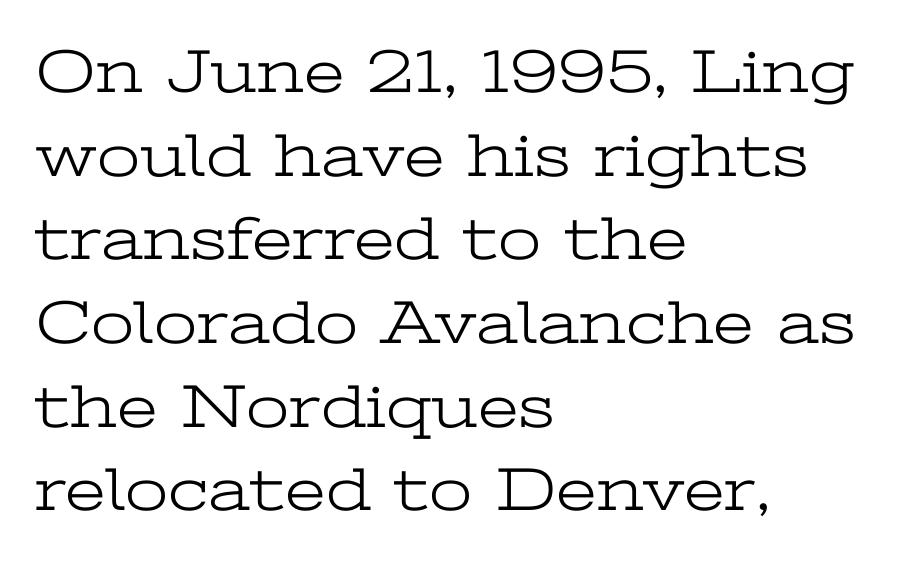
{"serif": "yes", "italic": "no", "bold": "no", "weight": "light", "width": "wide", "stroke_contrast": "low", "x_height": "medium", "monospaced": "no", "underline": "no", "align": "left", "line_spacing": "normal", "line_spacing_ratio": 1.35, "letter_spacing": "normal", "letter_spacing_em": 0.0, "glyph_px": 62}
